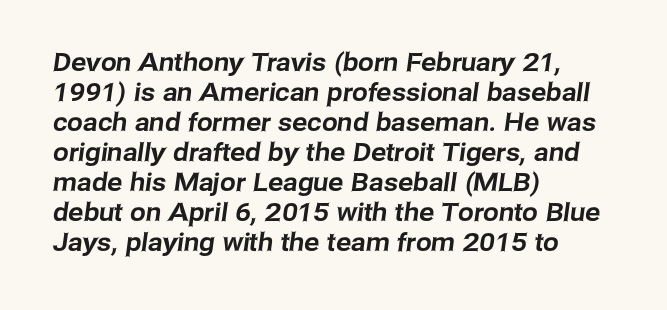
The image shows 25 px text type; set left-aligned, line spacing 1.2x, normal letter spacing, not underlined.
